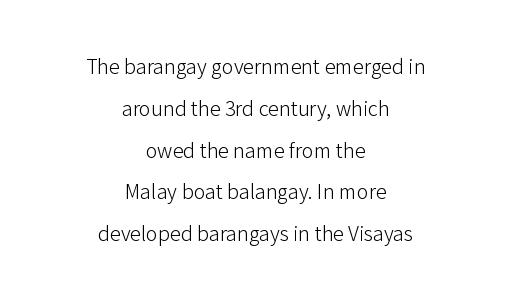
{"italic": "no", "bold": "no", "underline": "no", "align": "center", "line_spacing": "loose", "line_spacing_ratio": 1.9, "letter_spacing": "normal", "letter_spacing_em": 0.0, "glyph_px": 22}
